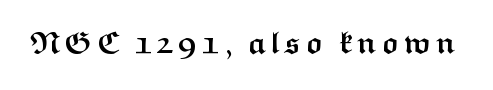
You could not count columns in this text — the font is proportionally spaced. Observe the absence of serifs on each vertical stroke in this sample. The strokes are fattened all the way to bold. Rule under the text: the space is simply empty. Posture: vertical.
